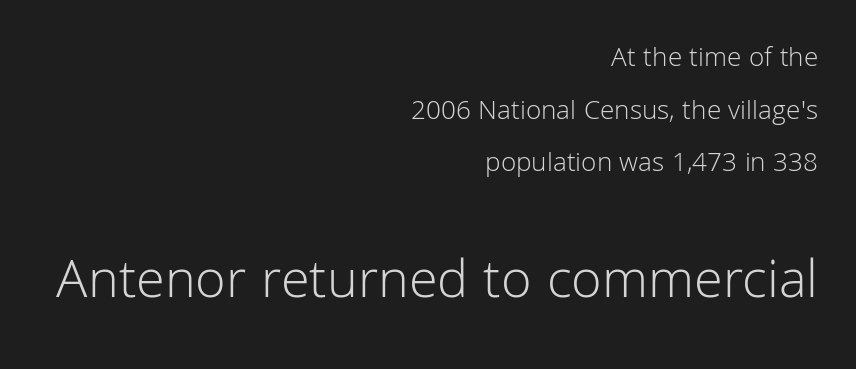
Q: Is the text bold? A: No.
Q: Is the text italic (slanted)? A: No, it is upright.
Q: Is the typeface a serif or a sans-serif typeface? A: Sans-serif.
Q: Is the text underlined? A: No.
Q: How is the paragraph aligned? A: Right-aligned.
Q: Is the spacing between letters normal or unusually wide? A: Normal.
Q: Which block of text is set in a larger size, the first (top) or the second (bottom)? A: The second (bottom) one.
Q: Width (condensed, normal, or wide)? A: Normal.
Q: Stroke contrast? A: Low.
Q: x-height? A: Medium.
Q: Monospaced? A: No.
